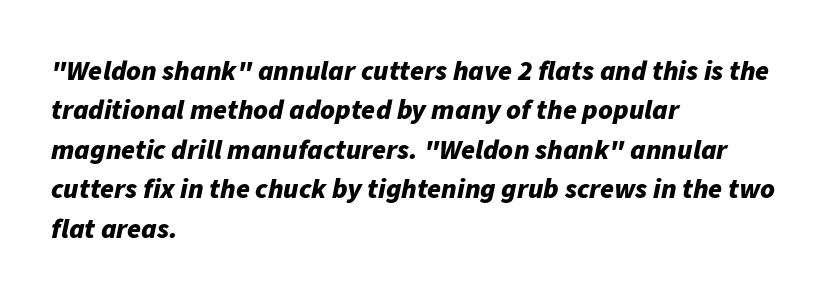
{"italic": "yes", "lean": "right", "slant_degrees": 11, "bold": "yes", "weight": "bold", "width": "normal", "stroke_contrast": "low", "x_height": "medium", "monospaced": "no", "underline": "no", "align": "left", "line_spacing": "normal", "line_spacing_ratio": 1.41, "letter_spacing": "normal", "letter_spacing_em": 0.0, "glyph_px": 28}
